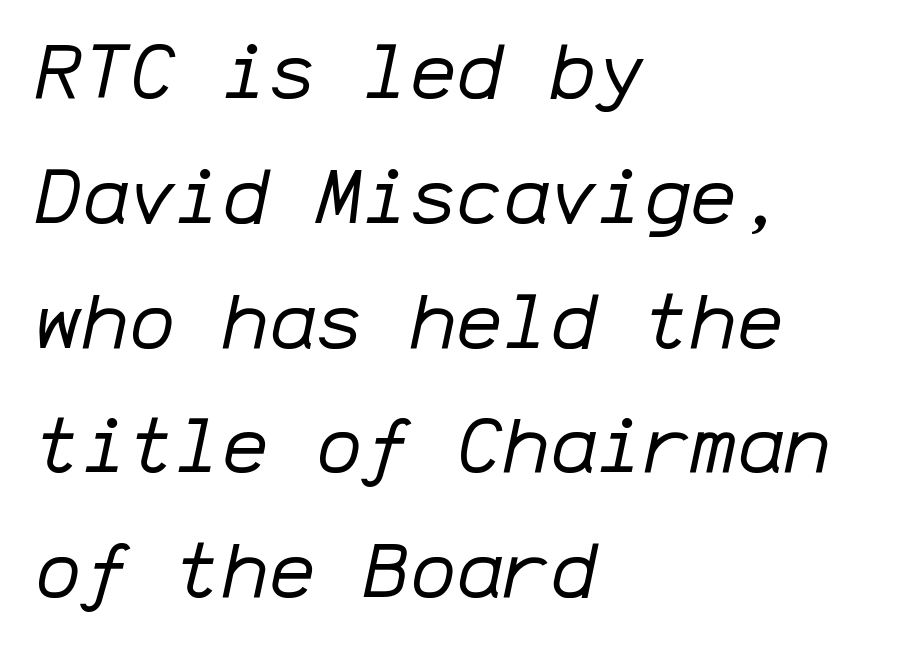
{"italic": "yes", "lean": "right", "slant_degrees": 12, "bold": "no", "weight": "regular", "width": "normal", "stroke_contrast": "low", "x_height": "medium", "monospaced": "yes", "underline": "no", "align": "left", "line_spacing": "normal", "line_spacing_ratio": 1.6, "letter_spacing": "normal", "letter_spacing_em": 0.0, "glyph_px": 78}
